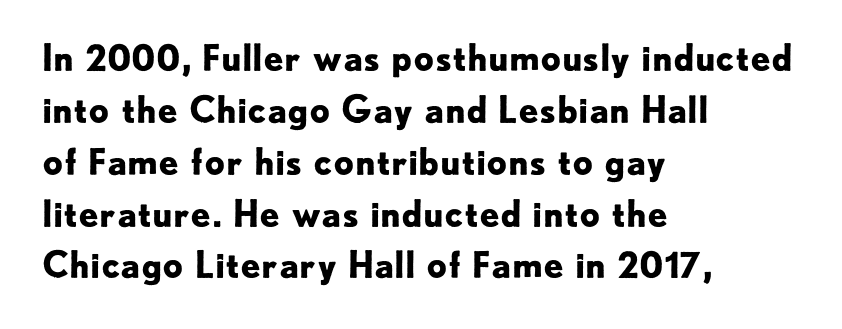
Beneath every word, the page is bare. Is this a fixed-width face? No — the glyphs have proportional, varying widths. Honestly, the letter spacing is just normal — you wouldn't notice it. The letters carry no serifs — their stems end cleanly without finishing strokes. This sample keeps an unexceptional amount of space between lines.
